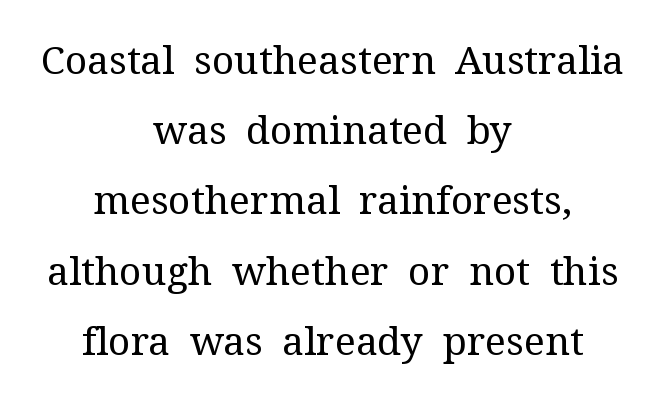
Q: Is the text bold? A: No.
Q: Is the text italic (slanted)? A: No, it is upright.
Q: Is the typeface a serif or a sans-serif typeface? A: Serif.
Q: Is the text underlined? A: No.
Q: How is the paragraph aligned? A: Centered.
Q: Is the spacing between letters normal or unusually wide? A: Normal.
Q: Width (condensed, normal, or wide)? A: Normal.
Q: Stroke contrast? A: Medium.
Q: x-height? A: Medium.
Q: Monospaced? A: No.
